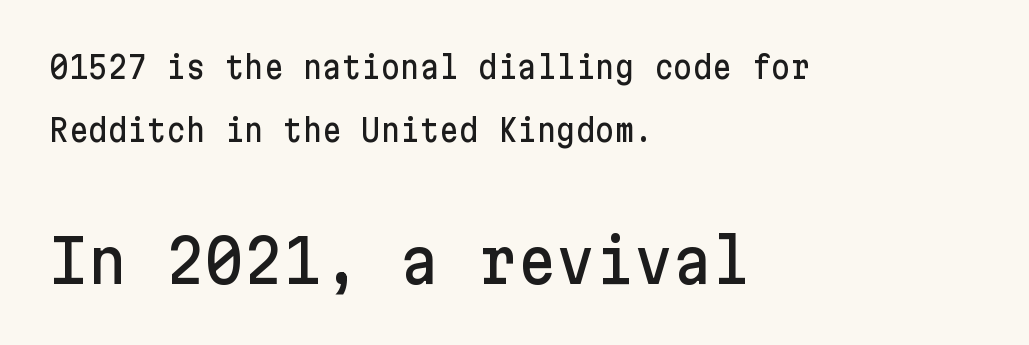
{"serif": "no", "italic": "no", "width": "normal", "stroke_contrast": "low", "x_height": "medium", "underline": "no", "align": "left", "line_spacing": "loose", "line_spacing_ratio": 2.11, "letter_spacing": "normal", "letter_spacing_em": 0.0, "larger_block": "second", "size_ratio": 2.0, "glyph_px": 60}
